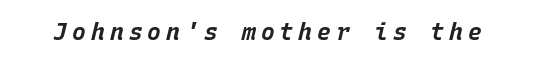
The image shows 23 px bold type, italic (leaning right); set unusually wide letter spacing (+0.22 em), not underlined.
